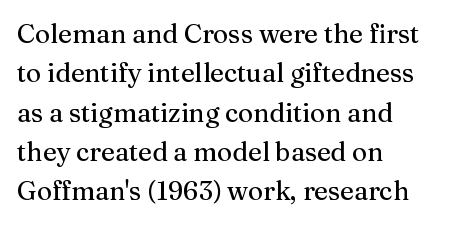
{"italic": "no", "underline": "no", "align": "left", "line_spacing": "normal", "line_spacing_ratio": 1.51, "letter_spacing": "normal", "letter_spacing_em": 0.0, "glyph_px": 26}
